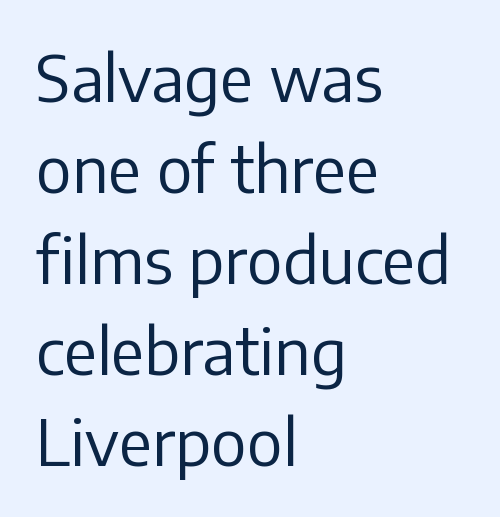
The image shows 64 px regular-weight sans-serif type, upright; set left-aligned, normal line spacing (1.42x), normal letter spacing, not underlined; low stroke contrast and a medium x-height.
